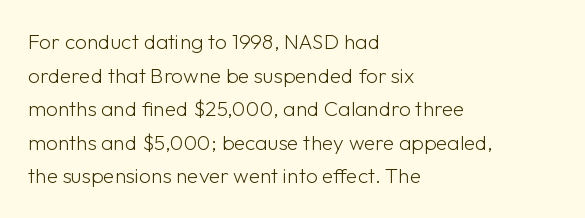
{"italic": "no", "bold": "no", "underline": "no", "align": "left", "line_spacing": "normal", "line_spacing_ratio": 1.6, "letter_spacing": "normal", "letter_spacing_em": 0.0, "glyph_px": 21}
